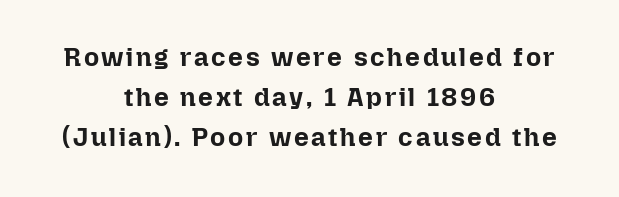
Q: Is the text bold? A: Yes.
Q: Is the text italic (slanted)? A: No, it is upright.
Q: Is the text underlined? A: No.
Q: How is the paragraph aligned? A: Centered.
Q: Is the spacing between lines tight, normal or loose? A: Normal.
